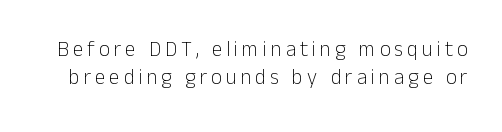
{"italic": "no", "bold": "no", "underline": "no", "line_spacing": "normal", "line_spacing_ratio": 1.32, "glyph_px": 21}
